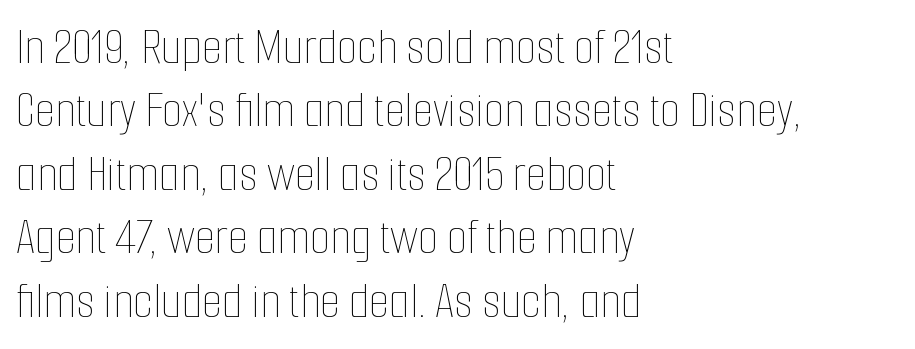
Q: Is the text bold? A: No.
Q: Is the text italic (slanted)? A: No, it is upright.
Q: Is the text underlined? A: No.
Q: How is the paragraph aligned? A: Left-aligned.
Q: Is the spacing between letters normal or unusually wide? A: Normal.
Q: Width (condensed, normal, or wide)? A: Condensed.
Q: Stroke contrast? A: Low.
Q: x-height? A: Medium.
Q: Monospaced? A: No.
